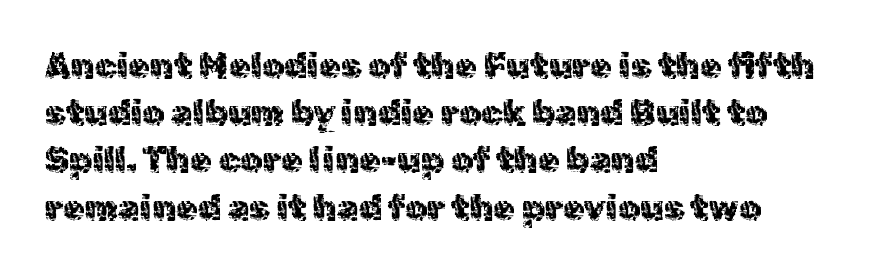
Q: Is the text bold? A: No.
Q: Is the text italic (slanted)? A: No, it is upright.
Q: Is the typeface a serif or a sans-serif typeface? A: Sans-serif.
Q: Is the text underlined? A: No.
Q: How is the paragraph aligned? A: Left-aligned.
Q: Is the spacing between letters normal or unusually wide? A: Normal.
Q: Is the spacing between lines tight, normal or loose? A: Normal.
Q: Width (condensed, normal, or wide)? A: Normal.
Q: x-height? A: Medium.
Q: Monospaced? A: No.
